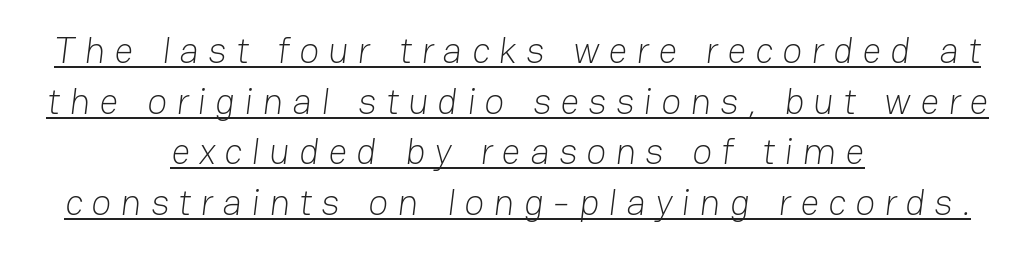
{"serif": "no", "bold": "no", "weight": "light", "width": "normal", "stroke_contrast": "low", "x_height": "medium", "monospaced": "no", "underline": "yes", "align": "center", "line_spacing": "normal", "line_spacing_ratio": 1.37, "letter_spacing": "wide", "letter_spacing_em": 0.25, "glyph_px": 37}
